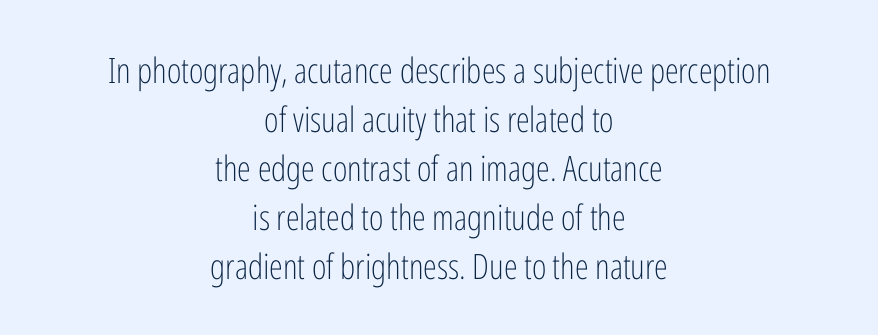
{"serif": "no", "italic": "no", "bold": "no", "weight": "light", "width": "condensed", "stroke_contrast": "low", "x_height": "medium", "monospaced": "no", "underline": "no", "align": "center", "line_spacing": "normal", "line_spacing_ratio": 1.4, "letter_spacing": "normal", "letter_spacing_em": 0.0, "glyph_px": 35}
